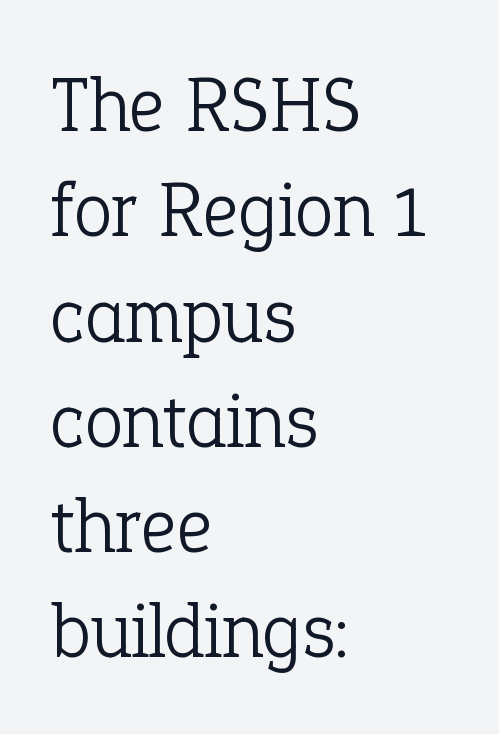
The image shows 78 px light serif type, upright; set left-aligned, normal line spacing (1.35x), normal letter spacing, not underlined; low stroke contrast and a medium x-height.
